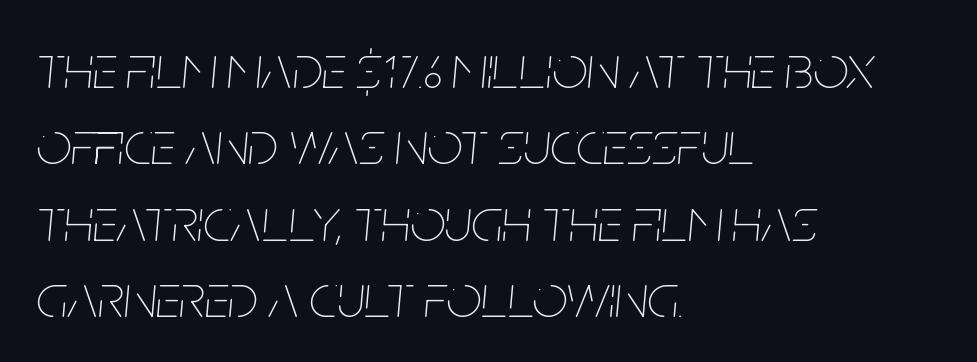
You could not count columns in this text — the font is proportionally spaced. The font is comparable to plain body text, perhaps lighter. Tracking here is standard; glyphs follow each other at the usual distance. The text block is weighted toward the left margin, trailing off unevenly rightward. Only glyphs here, with clear space below each row.
